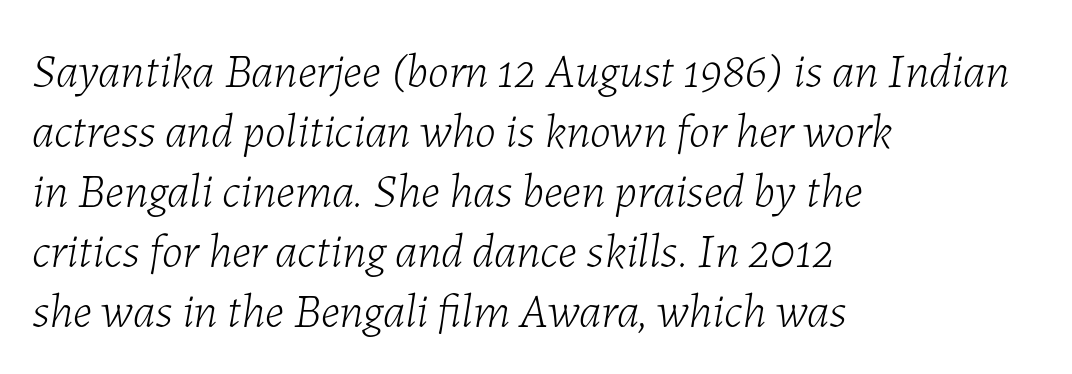
Any mark beneath the type? The region is blank. The lines in this sample share a left origin and differ only in where they stop. The passage shown is typed in a proportional face where columns would drift. The horizontal fit of the characters is conventional and even. The strokes are not fattened; the text isn't bold. Regarding leading, the lines here are spaced in the standard way.
